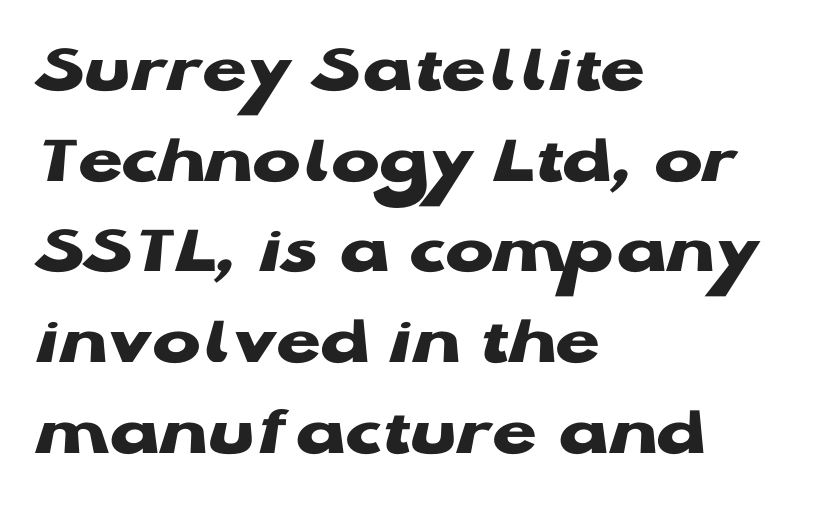
The image shows 72 px heavy, wide sans-serif type, upright; set left-aligned, normal line spacing (1.26x), normal letter spacing, not underlined; low stroke contrast and a medium x-height.
